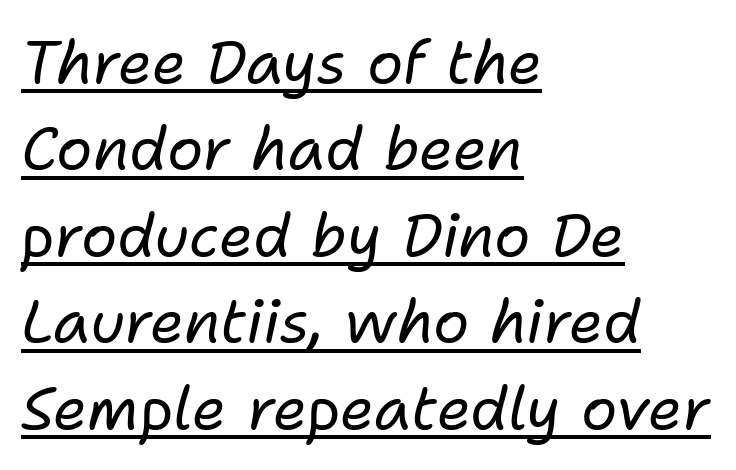
{"italic": "yes", "lean": "right", "slant_degrees": 11, "bold": "no", "weight": "regular", "width": "normal", "stroke_contrast": "low", "x_height": "medium", "monospaced": "no", "underline": "yes", "align": "left", "line_spacing": "normal", "line_spacing_ratio": 1.44, "letter_spacing": "normal", "letter_spacing_em": 0.0, "glyph_px": 60}
